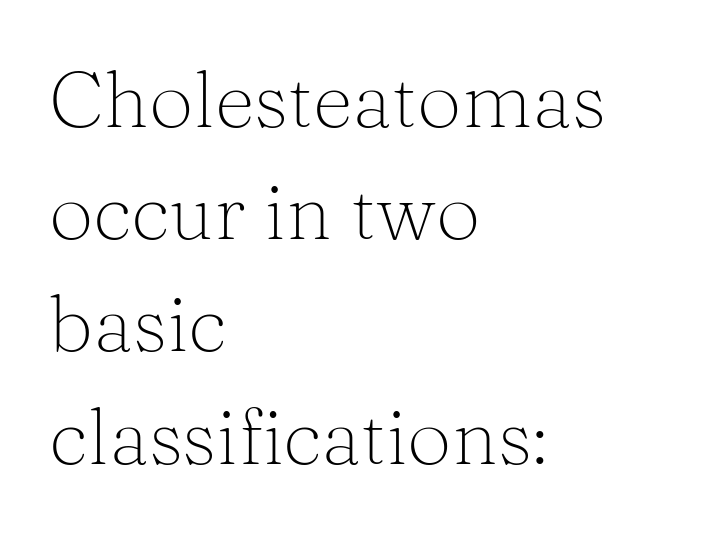
The image shows 79 px light serif type, upright; set left-aligned, normal line spacing (1.42x), normal letter spacing, not underlined; medium stroke contrast and a medium x-height.
